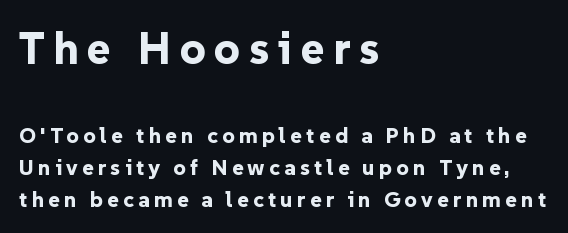
The image shows 45 px bold sans-serif type, upright; set left-aligned, normal line spacing (1.46x), not underlined; the first (top) block is 2.05x larger; low stroke contrast and a medium x-height.
